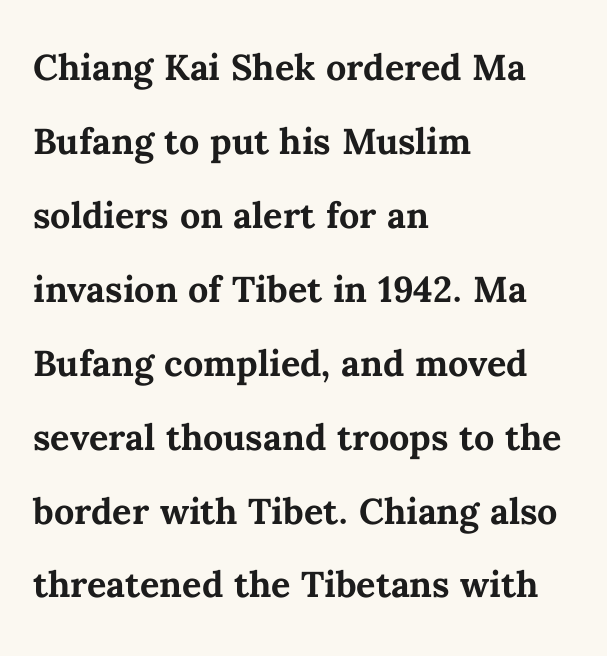
{"italic": "no", "bold": "yes", "weight": "semibold", "width": "normal", "stroke_contrast": "medium", "x_height": "medium", "monospaced": "no", "underline": "no", "align": "left", "line_spacing": "normal", "line_spacing_ratio": 1.54, "letter_spacing": "normal", "letter_spacing_em": 0.0, "glyph_px": 48}
